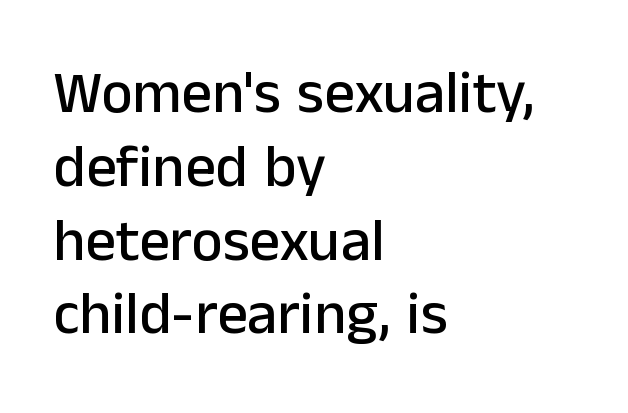
The image shows 60 px sans-serif type, upright; set left-aligned, line spacing 1.23x, normal letter spacing, not underlined; low stroke contrast and a medium x-height.
